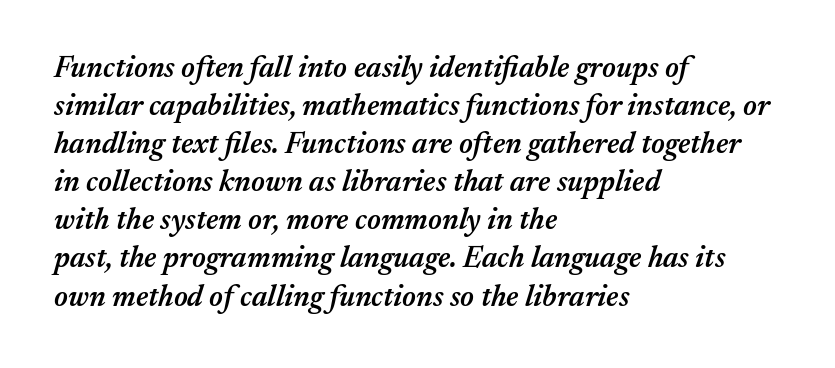
{"italic": "yes", "lean": "right", "slant_degrees": 17, "bold": "semi", "weight": "semibold", "width": "normal", "stroke_contrast": "medium", "x_height": "medium", "monospaced": "no", "underline": "no", "align": "left", "line_spacing": "normal", "line_spacing_ratio": 1.27, "letter_spacing": "normal", "letter_spacing_em": 0.0, "glyph_px": 30}
